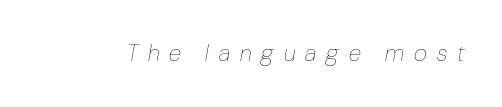
{"italic": "yes", "lean": "right", "slant_degrees": 10, "bold": "no", "underline": "no", "letter_spacing": "wide", "letter_spacing_em": 0.43, "glyph_px": 23}
